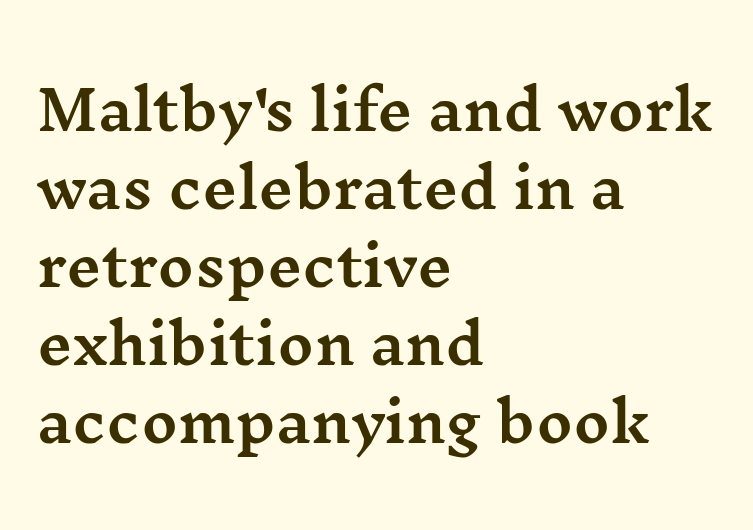
Is the block centered? No — it sits flush against the left margin. Bare-footed words on every line. Ordinary non-slanted type is in use. Old-style or modern, the face here clearly has serifs. A typesetter would call this leading conventional body-copy spacing.
